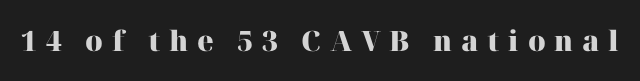
The image shows 28 px heavy serif type, upright; set unusually wide letter spacing (+0.31 em), not underlined; high stroke contrast and a medium x-height.
